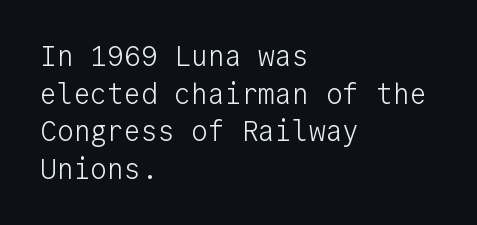
The image shows 28 px light sans-serif type, upright, monospaced; set left-aligned, normal line spacing (1.34x), normal letter spacing, not underlined; low stroke contrast and a medium x-height.
